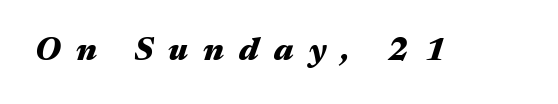
The image shows 33 px heavy, wide type, italic (leaning right); set unusually wide letter spacing (+0.46 em), not underlined; medium stroke contrast and a medium x-height.
